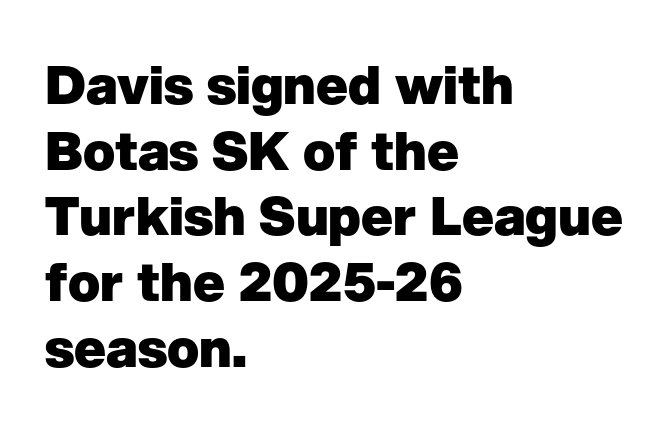
The image shows 53 px heavy sans-serif type, upright; set left-aligned, line spacing 1.24x, normal letter spacing, not underlined; low stroke contrast and a medium x-height.
